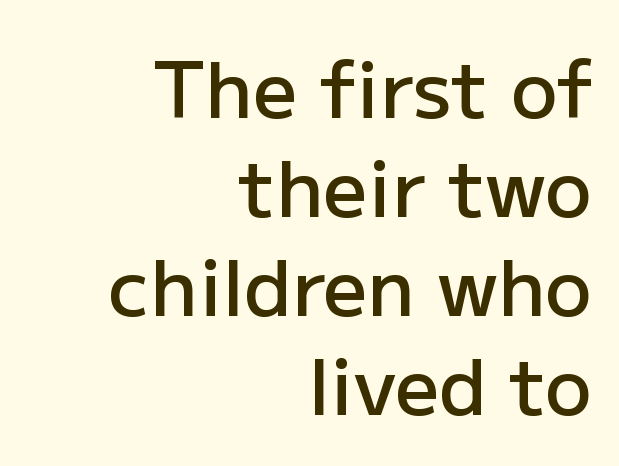
Q: Is the text bold? A: Semi-bold.
Q: Is the text italic (slanted)? A: No, it is upright.
Q: Is the typeface a serif or a sans-serif typeface? A: Sans-serif.
Q: Is the text underlined? A: No.
Q: How is the paragraph aligned? A: Right-aligned.
Q: Is the spacing between letters normal or unusually wide? A: Normal.
Q: Is the spacing between lines tight, normal or loose? A: Normal.
Q: Width (condensed, normal, or wide)? A: Normal.
Q: Stroke contrast? A: Low.
Q: x-height? A: Medium.
Q: Monospaced? A: No.
